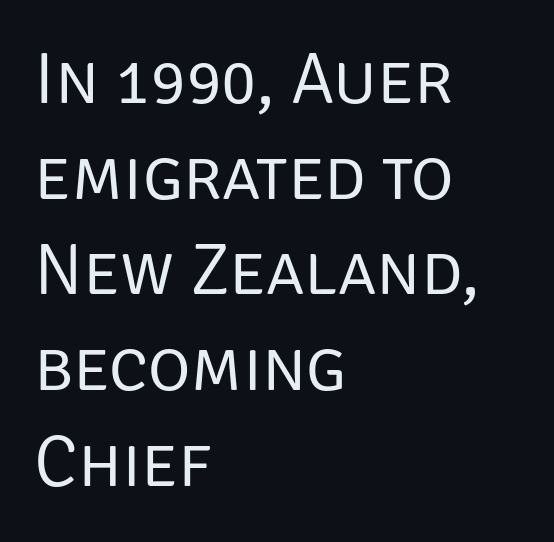
The image shows 73 px regular-weight sans-serif type, upright; set left-aligned, normal line spacing (1.31x), normal letter spacing, not underlined; low stroke contrast and a large x-height.
